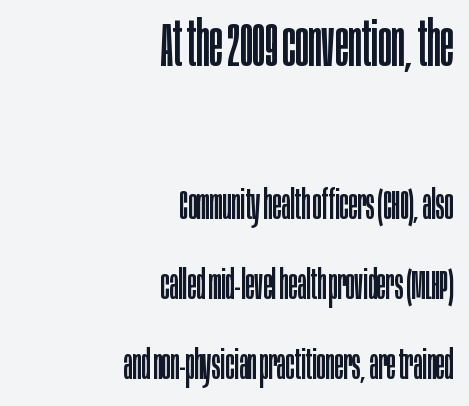
{"serif": "no", "italic": "no", "bold": "no", "weight": "regular", "width": "condensed", "stroke_contrast": "low", "x_height": "large", "monospaced": "no", "underline": "no", "align": "right", "line_spacing": "loose", "line_spacing_ratio": 1.95, "letter_spacing": "normal", "letter_spacing_em": 0.0, "larger_block": "first", "size_ratio": 1.51, "glyph_px": 62}
